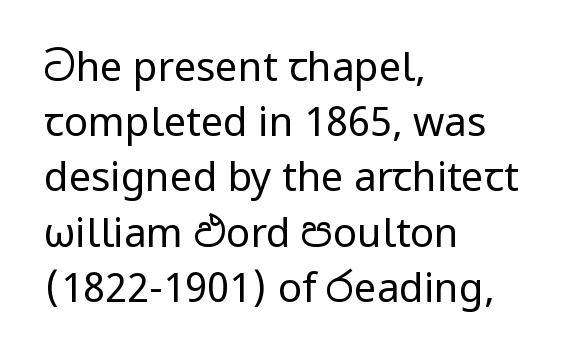
The image shows 40 px regular-weight sans-serif type, upright; set left-aligned, normal line spacing (1.38x), normal letter spacing, not underlined; low stroke contrast and a medium x-height.
